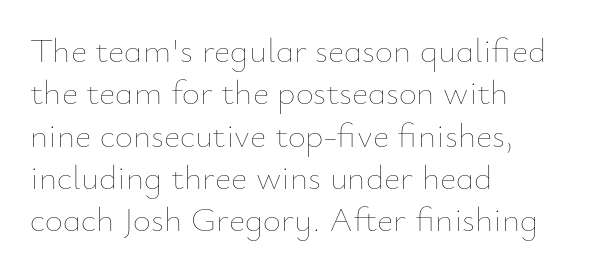
{"italic": "no", "bold": "no", "weight": "thin", "width": "normal", "stroke_contrast": "low", "x_height": "small", "monospaced": "no", "underline": "no", "align": "left", "line_spacing_ratio": 1.21, "letter_spacing": "normal", "letter_spacing_em": 0.0, "glyph_px": 35}
